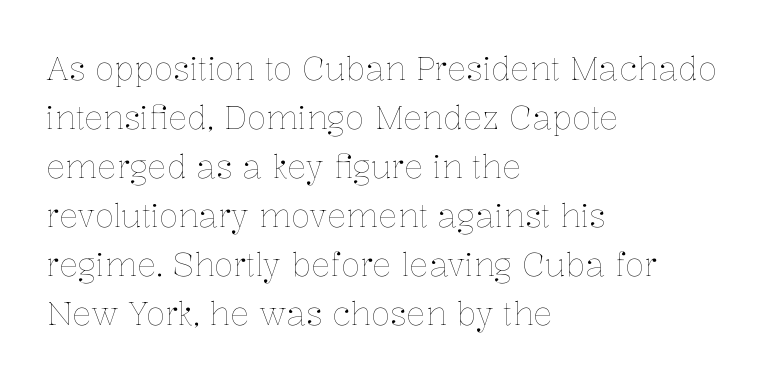
These lines keep a tight, regular rhythm from letter to letter. Proportional: the letters do not fall into vertical columns. Line spacing here is normal. In terms of posture, this sample is upright. Where is the straight margin? On the left.
